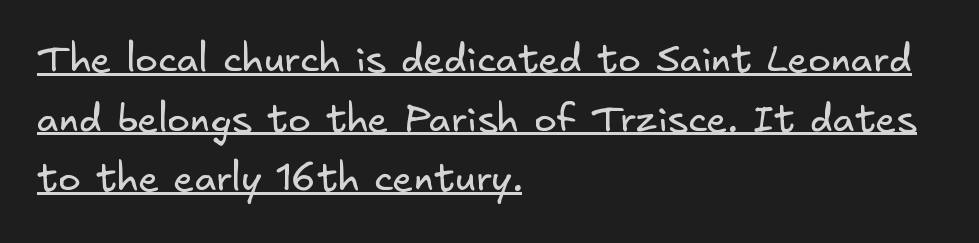
Q: Is the text bold? A: No.
Q: Is the typeface a serif or a sans-serif typeface? A: Sans-serif.
Q: Is the text underlined? A: Yes.
Q: How is the paragraph aligned? A: Left-aligned.
Q: Is the spacing between letters normal or unusually wide? A: Normal.
Q: Is the spacing between lines tight, normal or loose? A: Normal.
Q: Width (condensed, normal, or wide)? A: Normal.
Q: Stroke contrast? A: Low.
Q: x-height? A: Small.
